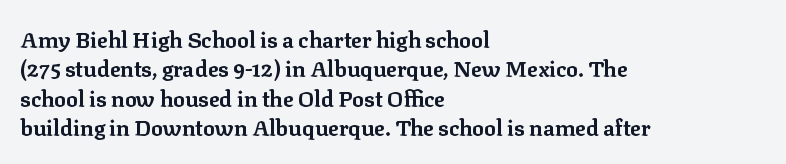
Q: Is the text bold? A: Yes.
Q: Is the text italic (slanted)? A: No, it is upright.
Q: Is the text underlined? A: No.
Q: How is the paragraph aligned? A: Left-aligned.
Q: Is the spacing between letters normal or unusually wide? A: Normal.
Q: Is the spacing between lines tight, normal or loose? A: Normal.
